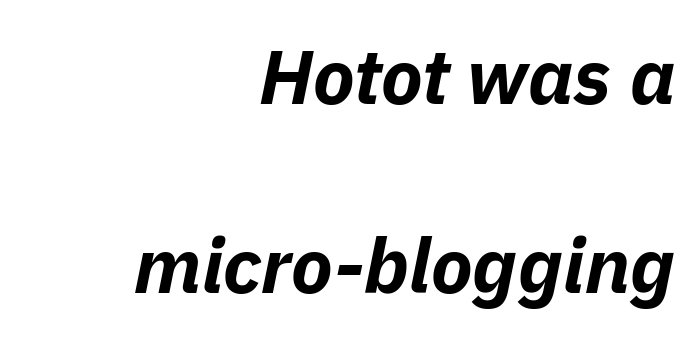
The image shows 77 px bold type, italic (leaning right); set right-aligned, loose line spacing (2.45x), normal letter spacing, not underlined; low stroke contrast and a medium x-height.
